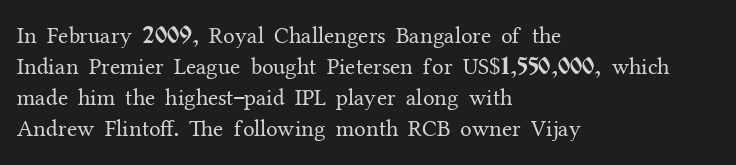
Q: Is the text bold? A: No.
Q: Is the text italic (slanted)? A: No, it is upright.
Q: Is the text underlined? A: No.
Q: How is the paragraph aligned? A: Left-aligned.
Q: Is the spacing between letters normal or unusually wide? A: Normal.
Q: Is the spacing between lines tight, normal or loose? A: Normal.
